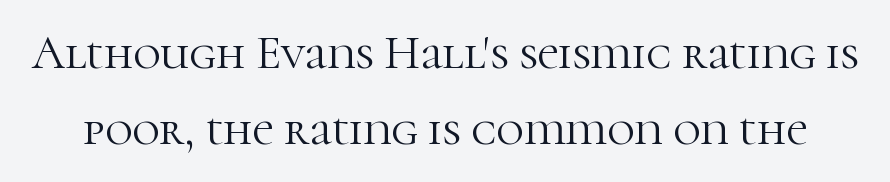
{"serif": "yes", "italic": "no", "bold": "no", "weight": "light", "width": "normal", "stroke_contrast": "high", "x_height": "medium", "monospaced": "no", "underline": "no", "line_spacing": "normal", "line_spacing_ratio": 1.61, "letter_spacing": "normal", "letter_spacing_em": 0.0, "glyph_px": 47}
